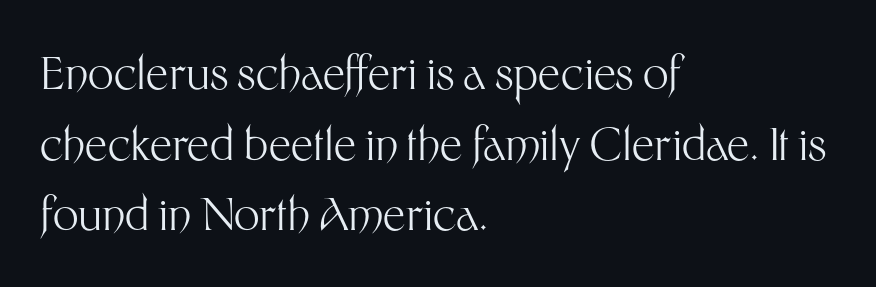
A bare baseline throughout the passage. Stems here are at most as thick as an everyday book face. The rows are spaced the way most documents space them. Between one letter and the next there's only the usual sliver of space. The paragraph has a hard left edge and a soft right edge.
